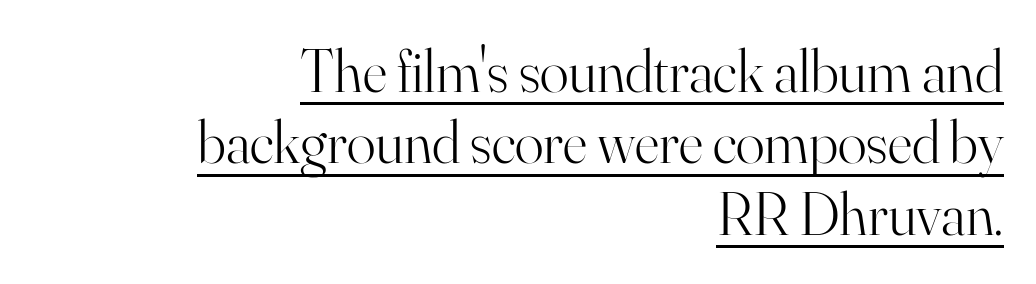
Q: Is the text bold? A: No.
Q: Is the text italic (slanted)? A: No, it is upright.
Q: Is the typeface a serif or a sans-serif typeface? A: Serif.
Q: Is the text underlined? A: Yes.
Q: How is the paragraph aligned? A: Right-aligned.
Q: Is the spacing between letters normal or unusually wide? A: Normal.
Q: Width (condensed, normal, or wide)? A: Normal.
Q: Stroke contrast? A: High.
Q: x-height? A: Small.
Q: Monospaced? A: No.
